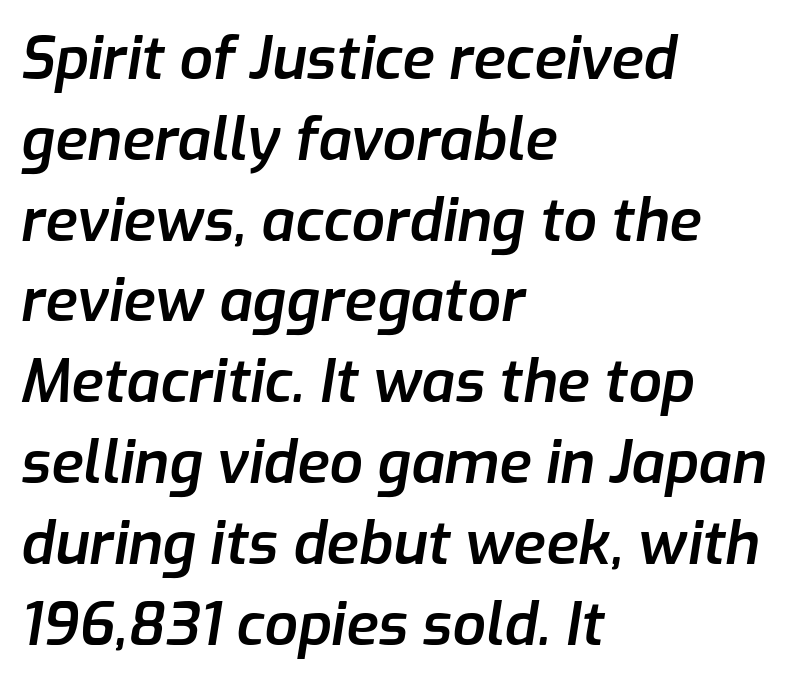
Line beginnings align vertically; line endings do not. Spacing verdict: proportional, widths tailored to each character. Any mark beneath the type? The region is blank. Quick note: italic. Interline gaps are of average width in this sample. Look at the stroke-to-counter ratio: somewhat heavy, a semibold.
